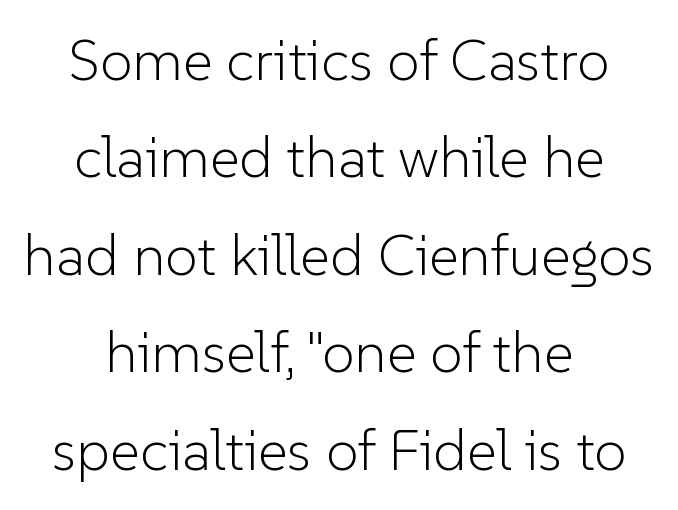
Q: Is the text bold? A: No.
Q: Is the text italic (slanted)? A: No, it is upright.
Q: Is the typeface a serif or a sans-serif typeface? A: Sans-serif.
Q: Is the text underlined? A: No.
Q: How is the paragraph aligned? A: Centered.
Q: Is the spacing between letters normal or unusually wide? A: Normal.
Q: Is the spacing between lines tight, normal or loose? A: Normal.
Q: Width (condensed, normal, or wide)? A: Normal.
Q: Stroke contrast? A: Low.
Q: x-height? A: Medium.
Q: Monospaced? A: No.
